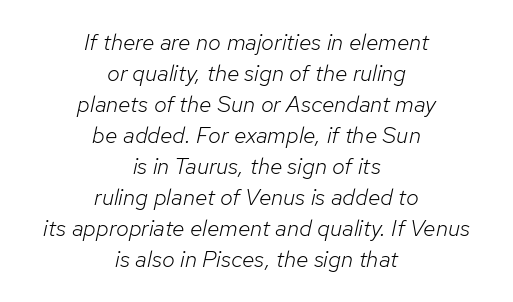
The image shows 23 px text type, italic (leaning right); set centered, normal line spacing (1.35x), normal letter spacing, not underlined.
